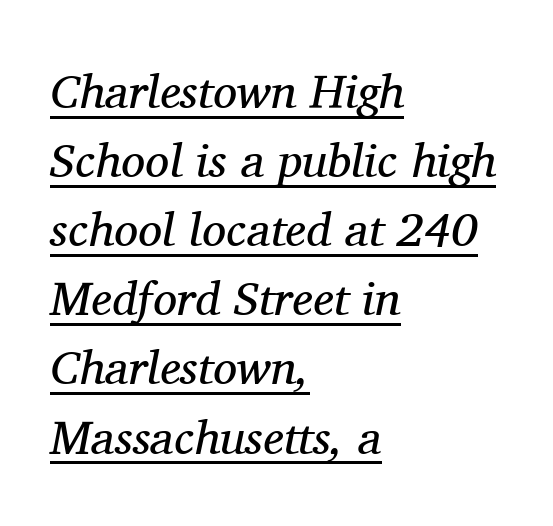
Q: Is the text bold? A: No.
Q: Is the text italic (slanted)? A: Yes, it leans right by about 11 degrees.
Q: Is the typeface a serif or a sans-serif typeface? A: Serif.
Q: Is the text underlined? A: Yes.
Q: How is the paragraph aligned? A: Left-aligned.
Q: Is the spacing between letters normal or unusually wide? A: Normal.
Q: Is the spacing between lines tight, normal or loose? A: Normal.
Q: Width (condensed, normal, or wide)? A: Normal.
Q: Stroke contrast? A: Medium.
Q: x-height? A: Medium.
Q: Monospaced? A: No.
